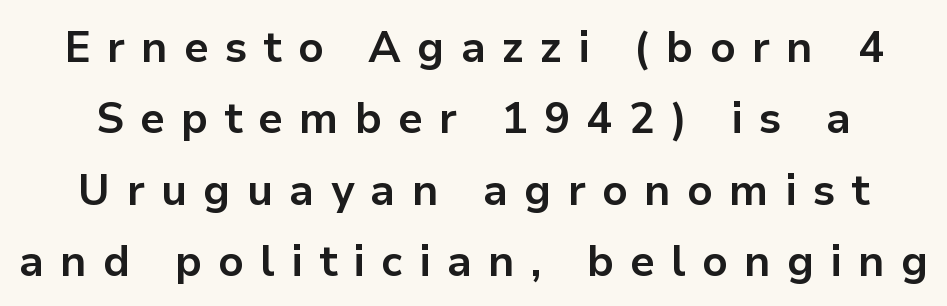
Q: Is the text bold? A: Yes.
Q: Is the text italic (slanted)? A: No, it is upright.
Q: Is the typeface a serif or a sans-serif typeface? A: Sans-serif.
Q: Is the text underlined? A: No.
Q: Is the spacing between letters normal or unusually wide? A: Unusually wide.
Q: Is the spacing between lines tight, normal or loose? A: Normal.
Q: Width (condensed, normal, or wide)? A: Normal.
Q: Stroke contrast? A: Low.
Q: x-height? A: Medium.
Q: Monospaced? A: No.
